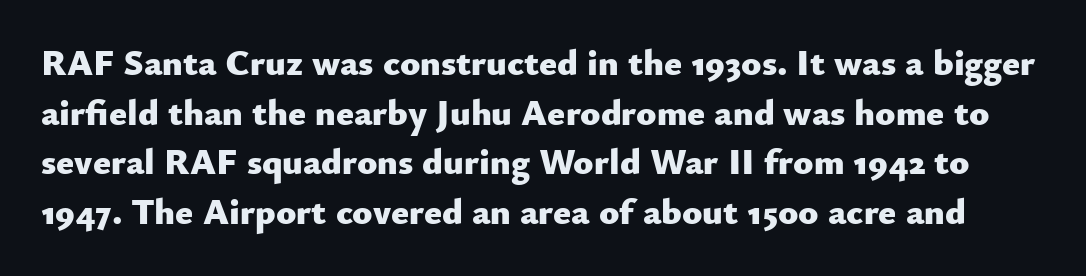
{"serif": "no", "italic": "no", "bold": "yes", "weight": "heavy", "width": "normal", "stroke_contrast": "low", "x_height": "small", "monospaced": "no", "underline": "no", "line_spacing": "normal", "line_spacing_ratio": 1.34, "letter_spacing": "normal", "letter_spacing_em": 0.0, "glyph_px": 37}
